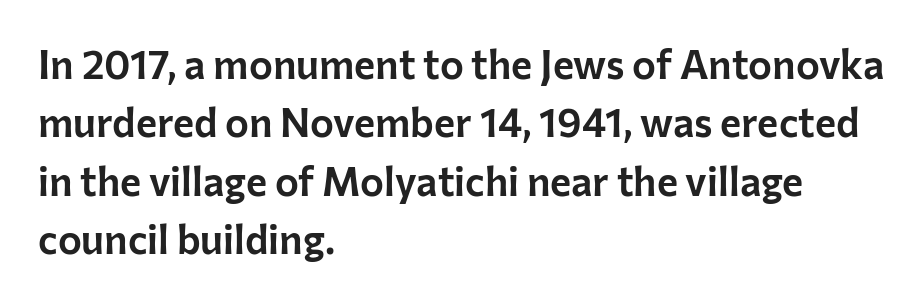
Decoration check: the copy has no underline. The specimen reads as upright at a glance. These lines are composed in type without serifs. A typesetter would call this zero additional tracking. Notice how descenders clear the ascenders below comfortably — that's standard leading. Compared with a centered layout, this one pins lines to the left instead.
